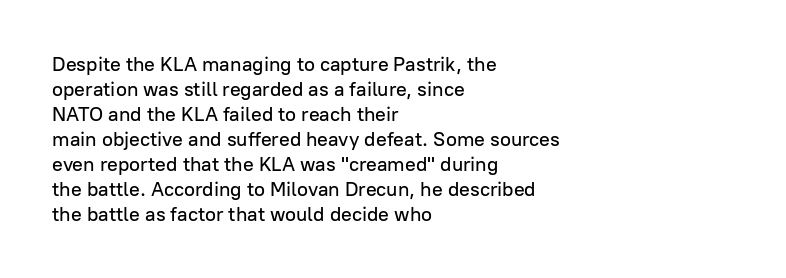
The image shows 20 px text type, upright; set left-aligned, normal line spacing (1.25x), normal letter spacing, not underlined.
